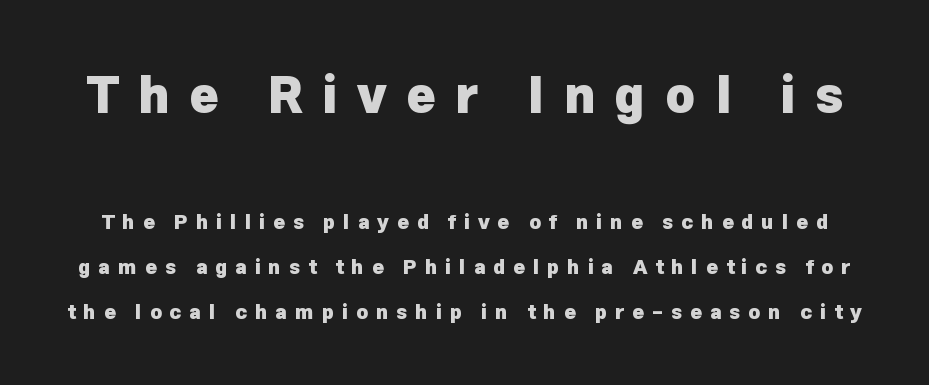
{"serif": "no", "italic": "no", "bold": "yes", "weight": "heavy", "width": "normal", "stroke_contrast": "low", "x_height": "medium", "monospaced": "no", "underline": "no", "line_spacing": "loose", "line_spacing_ratio": 2.23, "letter_spacing": "wide", "letter_spacing_em": 0.39, "larger_block": "first", "size_ratio": 2.5, "glyph_px": 50}
